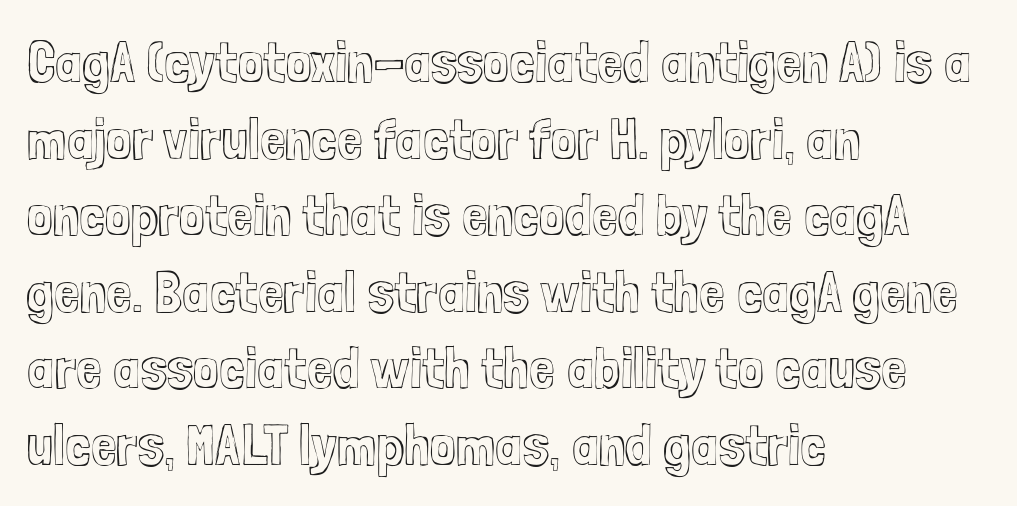
{"italic": "no", "width": "condensed", "x_height": "medium", "monospaced": "no", "underline": "no", "align": "left", "line_spacing": "normal", "line_spacing_ratio": 1.32, "letter_spacing": "normal", "letter_spacing_em": 0.0, "glyph_px": 58}
